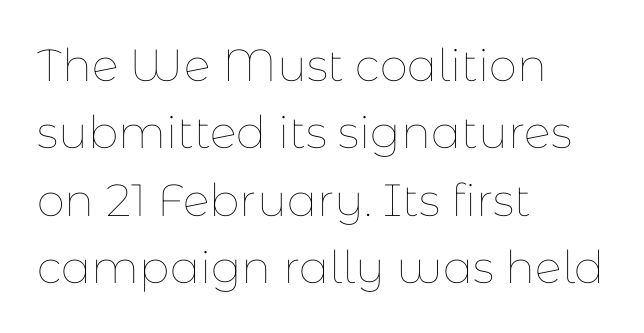
The image shows 45 px thin type, upright; set left-aligned, normal line spacing (1.5x), normal letter spacing, not underlined; low stroke contrast and a medium x-height.
